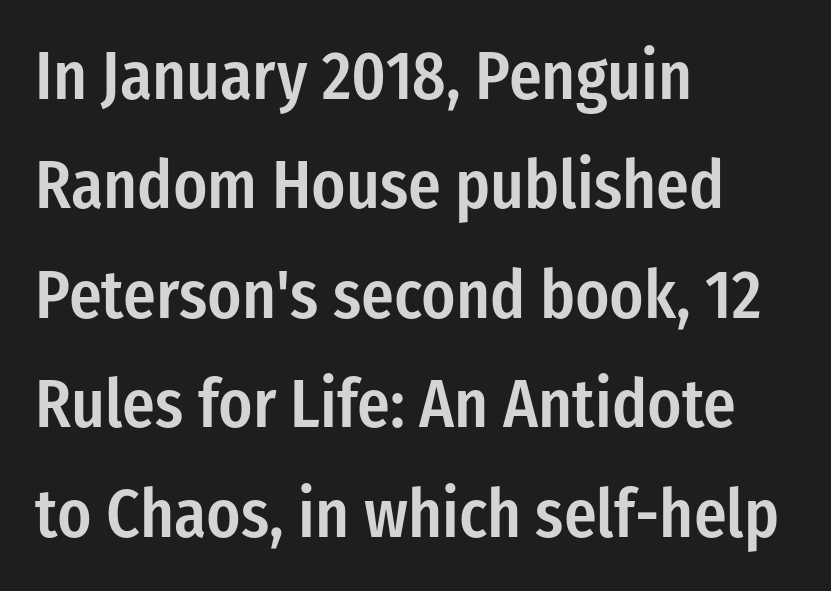
{"serif": "no", "italic": "no", "bold": "semi", "weight": "semibold", "width": "condensed", "stroke_contrast": "low", "x_height": "medium", "monospaced": "no", "underline": "no", "align": "left", "line_spacing": "normal", "line_spacing_ratio": 1.61, "letter_spacing": "normal", "letter_spacing_em": 0.0, "glyph_px": 68}
